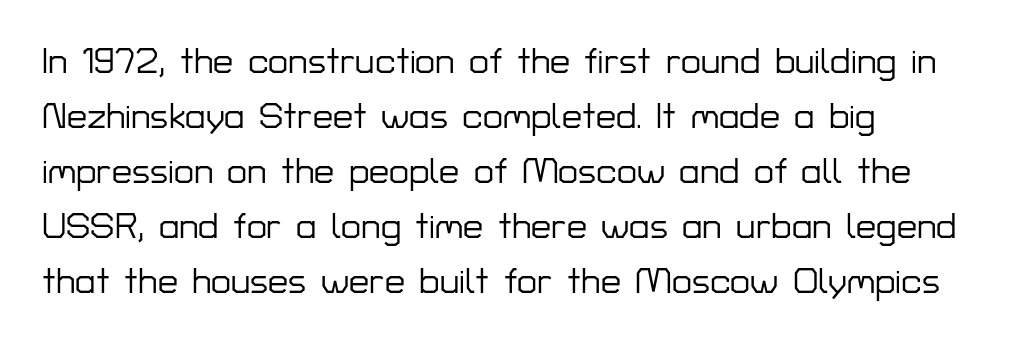
{"serif": "no", "italic": "no", "width": "normal", "stroke_contrast": "low", "x_height": "medium", "monospaced": "no", "underline": "no", "align": "left", "line_spacing": "normal", "line_spacing_ratio": 1.53, "letter_spacing": "normal", "letter_spacing_em": 0.0, "glyph_px": 36}
